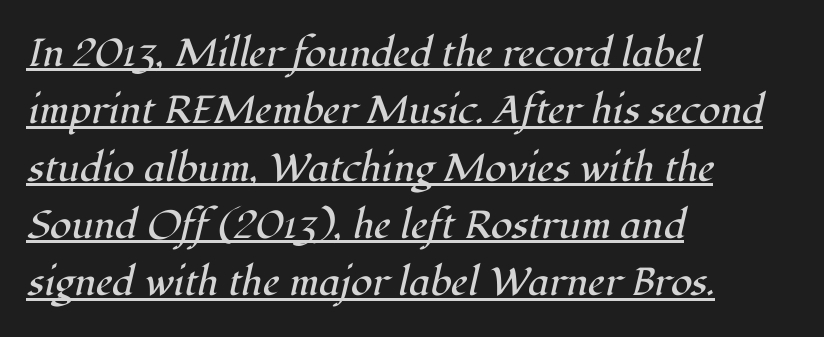
Q: Is the text bold? A: No.
Q: Is the text italic (slanted)? A: Yes, it leans right by about 12 degrees.
Q: Is the typeface a serif or a sans-serif typeface? A: Serif.
Q: Is the text underlined? A: Yes.
Q: How is the paragraph aligned? A: Left-aligned.
Q: Is the spacing between letters normal or unusually wide? A: Normal.
Q: Is the spacing between lines tight, normal or loose? A: Normal.
Q: Width (condensed, normal, or wide)? A: Normal.
Q: Stroke contrast? A: High.
Q: x-height? A: Medium.
Q: Monospaced? A: No.
